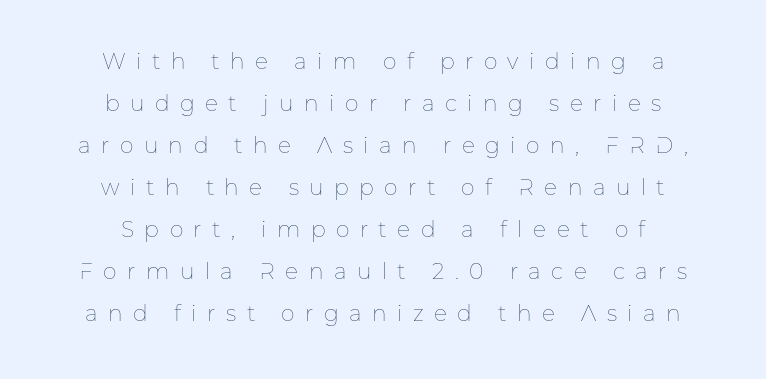
The image shows 22 px text type, upright; set centered, loose line spacing (1.91x), unusually wide letter spacing (+0.47 em), not underlined.
